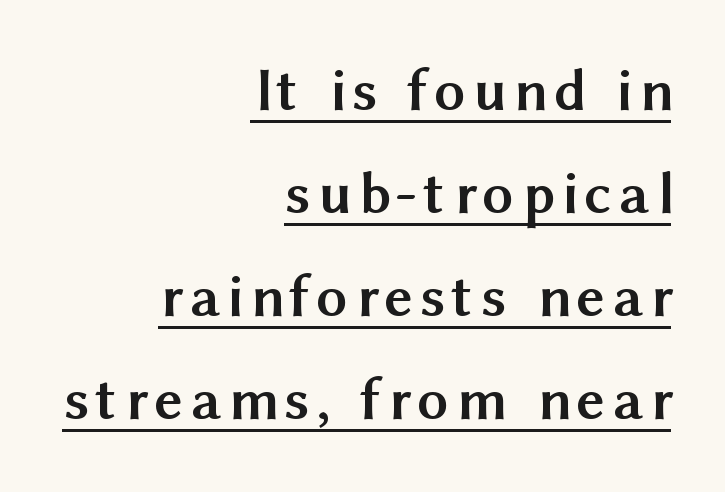
{"serif": "no", "italic": "no", "bold": "yes", "weight": "semibold", "width": "normal", "stroke_contrast": "medium", "x_height": "medium", "monospaced": "no", "underline": "yes", "align": "right", "line_spacing": "normal", "line_spacing_ratio": 1.66, "glyph_px": 62}
